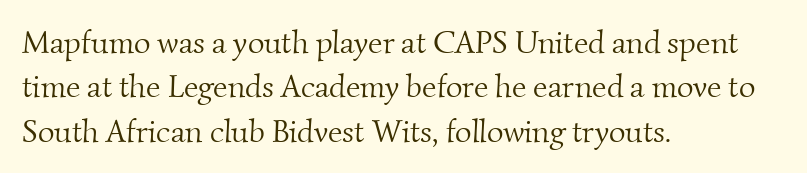
Q: Is the text bold? A: No.
Q: Is the typeface a serif or a sans-serif typeface? A: Serif.
Q: Is the text underlined? A: No.
Q: How is the paragraph aligned? A: Left-aligned.
Q: Is the spacing between letters normal or unusually wide? A: Normal.
Q: Is the spacing between lines tight, normal or loose? A: Normal.
Q: Width (condensed, normal, or wide)? A: Normal.
Q: Stroke contrast? A: Medium.
Q: x-height? A: Small.
Q: Monospaced? A: No.
